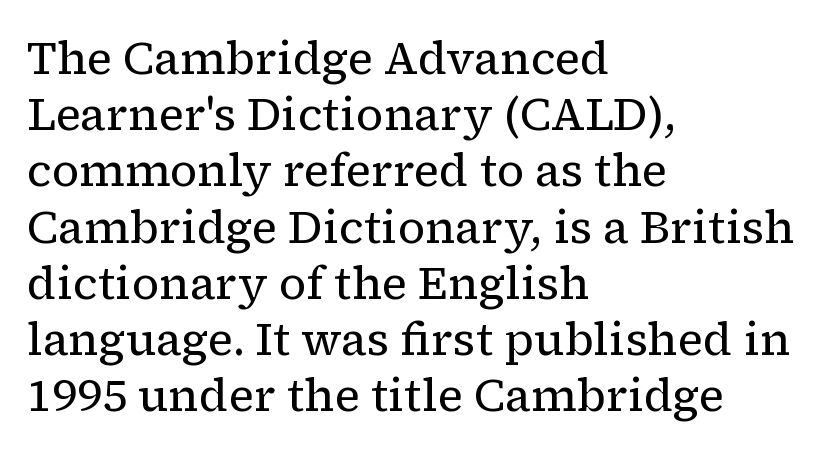
A roman cut, with each character standing at attention. The passage shown is typed in a proportional face where columns would drift. Quick note: underline off. No letter is thick-stroked: the sample isn't bold. Look at the tracking — it's just the regular setting, nothing added. One glance says typical: line gaps are just what's usual.
